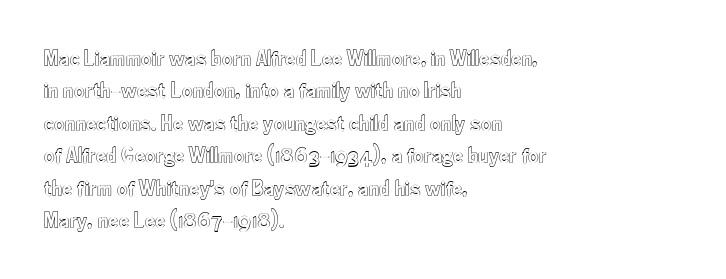
The image shows 23 px text type, upright; set left-aligned, normal line spacing (1.41x), normal letter spacing, not underlined.
